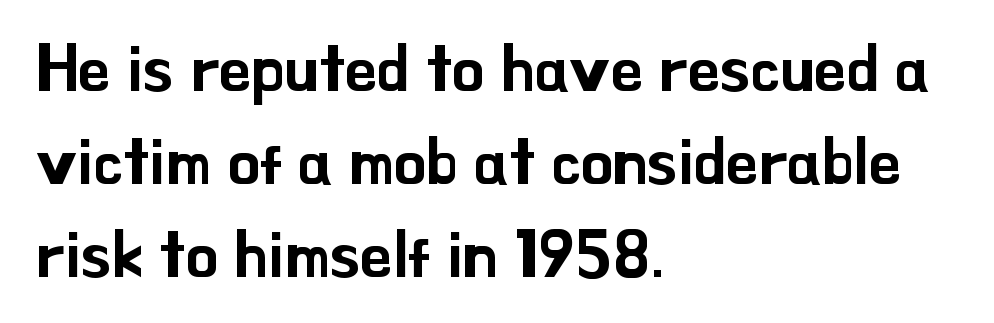
The image shows 65 px sans-serif type, upright; set left-aligned, normal line spacing (1.43x), normal letter spacing, not underlined; low stroke contrast and a small x-height.
